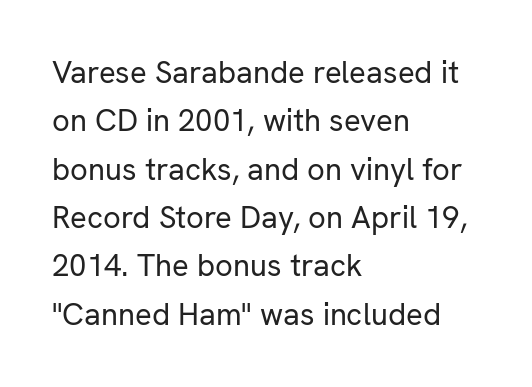
The letters advance in unequal steps, a hallmark of proportional type. Notice how the stems are strictly vertical — no italics here. Rule under the text: the space is simply empty. Quick note: interline space is typical. In CSS terms this would be text-align: left.
